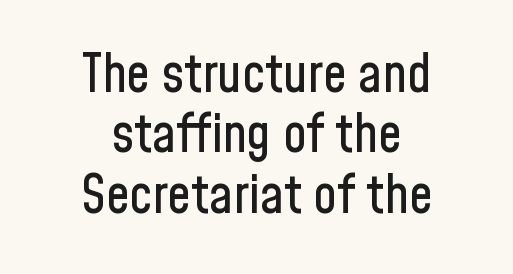
{"serif": "no", "italic": "no", "width": "condensed", "stroke_contrast": "low", "x_height": "medium", "monospaced": "no", "underline": "no", "align": "center", "line_spacing": "tight", "line_spacing_ratio": 1.14, "letter_spacing": "normal", "letter_spacing_em": 0.0, "glyph_px": 53}
